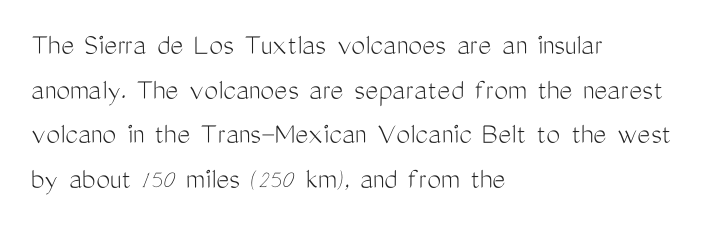
{"serif": "no", "italic": "no", "bold": "no", "weight": "light", "width": "condensed", "stroke_contrast": "medium", "x_height": "medium", "monospaced": "no", "underline": "no", "align": "left", "line_spacing": "normal", "line_spacing_ratio": 1.44, "letter_spacing": "normal", "letter_spacing_em": 0.0, "glyph_px": 31}
